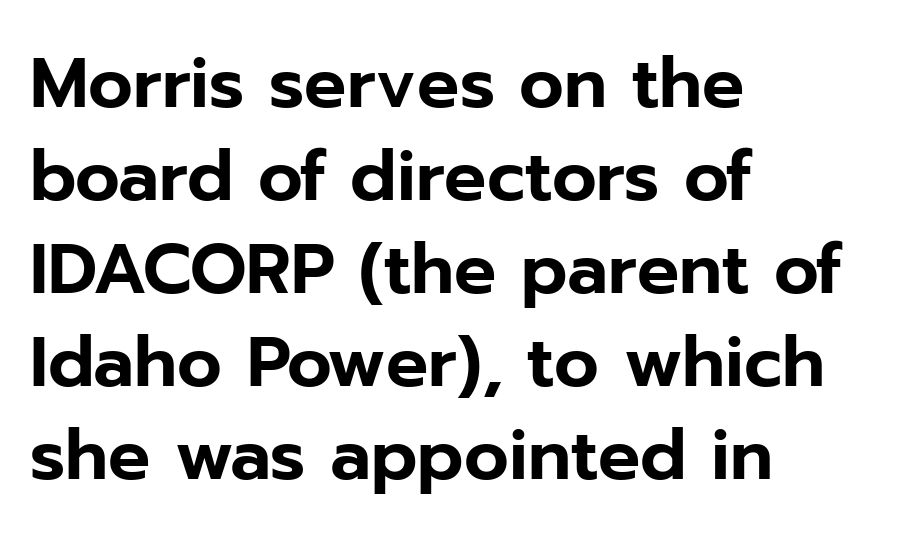
The image shows 70 px sans-serif type, upright; set left-aligned, normal line spacing (1.33x), normal letter spacing, not underlined; low stroke contrast and a medium x-height.
